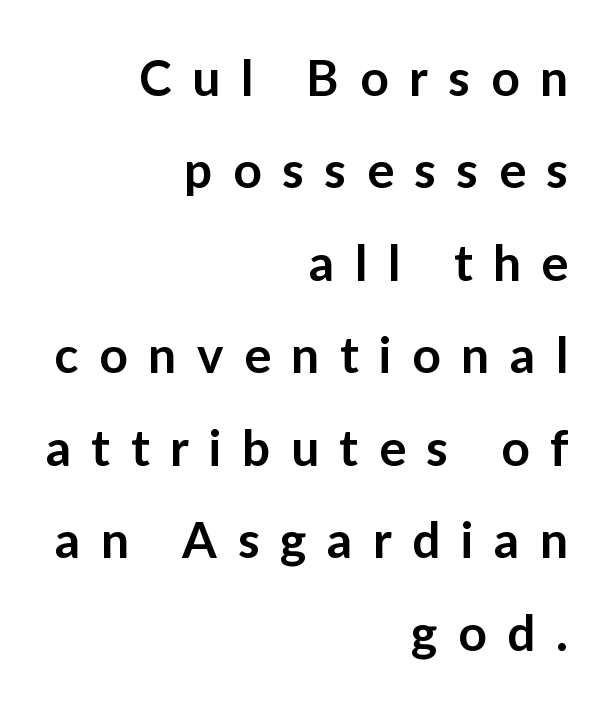
The image shows 50 px semibold sans-serif type, upright; set right-aligned, line spacing 1.85x, unusually wide letter spacing (+0.41 em), not underlined; low stroke contrast and a medium x-height.
